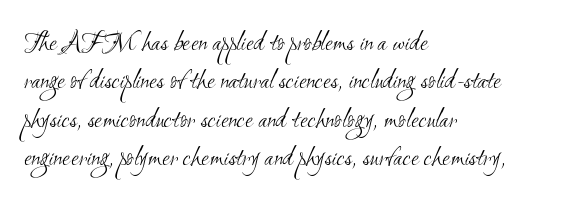
Q: Is the text bold? A: No.
Q: Is the typeface a serif or a sans-serif typeface? A: Sans-serif.
Q: Is the text underlined? A: No.
Q: How is the paragraph aligned? A: Left-aligned.
Q: Is the spacing between letters normal or unusually wide? A: Normal.
Q: Is the spacing between lines tight, normal or loose? A: Normal.
Q: Width (condensed, normal, or wide)? A: Condensed.
Q: Stroke contrast? A: Medium.
Q: x-height? A: Small.
Q: Monospaced? A: No.
